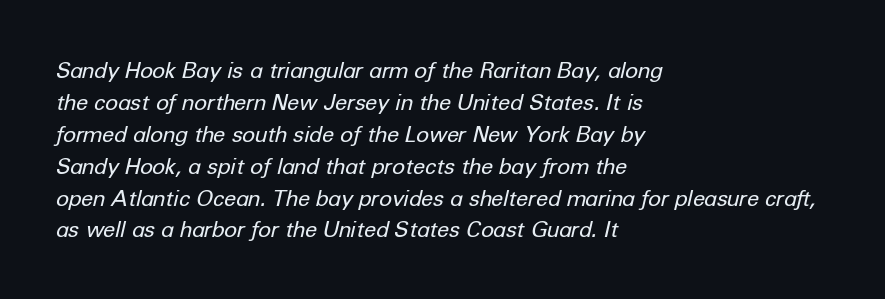
Q: Is the text bold? A: No.
Q: Is the text italic (slanted)? A: Yes, it leans right by about 12 degrees.
Q: Is the text underlined? A: No.
Q: How is the paragraph aligned? A: Left-aligned.
Q: Is the spacing between letters normal or unusually wide? A: Normal.
Q: Is the spacing between lines tight, normal or loose? A: Normal.
